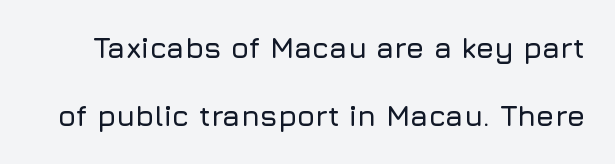
{"serif": "no", "italic": "no", "width": "normal", "stroke_contrast": "low", "x_height": "medium", "monospaced": "no", "underline": "no", "line_spacing": "loose", "line_spacing_ratio": 2.35, "letter_spacing": "normal", "letter_spacing_em": 0.0, "glyph_px": 29}
